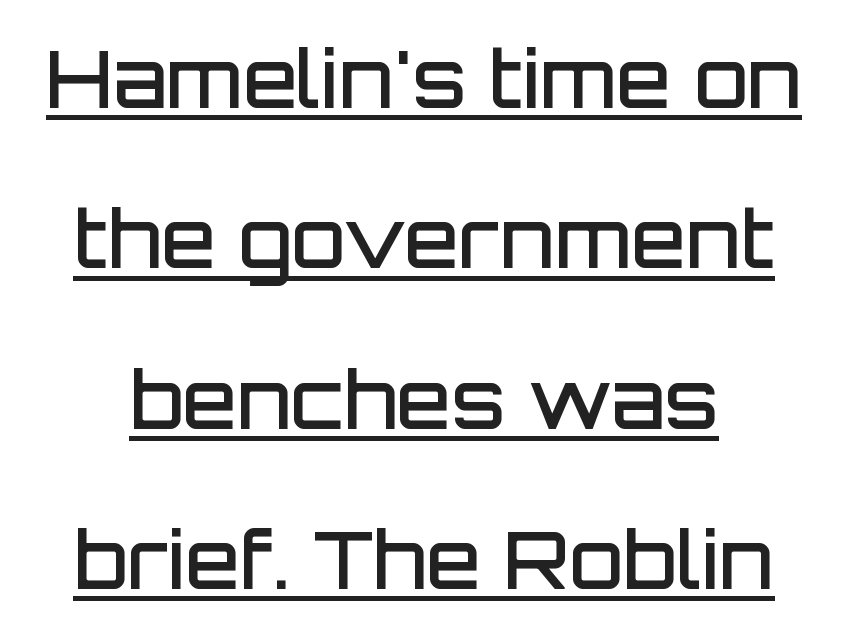
Q: Is the text bold? A: Semi-bold.
Q: Is the text italic (slanted)? A: No, it is upright.
Q: Is the typeface a serif or a sans-serif typeface? A: Sans-serif.
Q: Is the text underlined? A: Yes.
Q: Is the spacing between letters normal or unusually wide? A: Normal.
Q: Is the spacing between lines tight, normal or loose? A: Loose.
Q: Width (condensed, normal, or wide)? A: Normal.
Q: Stroke contrast? A: Low.
Q: x-height? A: Large.
Q: Monospaced? A: No.
